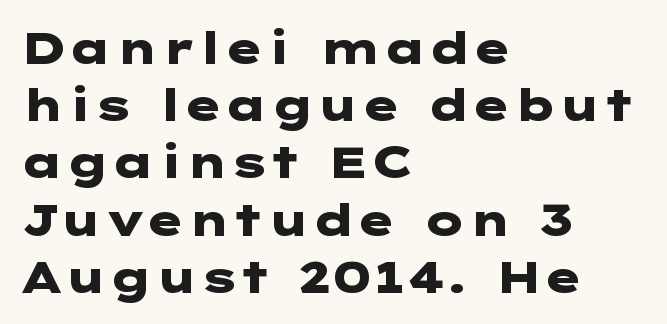
Q: Is the text bold? A: Yes.
Q: Is the text italic (slanted)? A: No, it is upright.
Q: Is the typeface a serif or a sans-serif typeface? A: Sans-serif.
Q: Is the text underlined? A: No.
Q: How is the paragraph aligned? A: Left-aligned.
Q: Is the spacing between letters normal or unusually wide? A: Normal.
Q: Is the spacing between lines tight, normal or loose? A: Normal.
Q: Width (condensed, normal, or wide)? A: Wide.
Q: Stroke contrast? A: Low.
Q: x-height? A: Medium.
